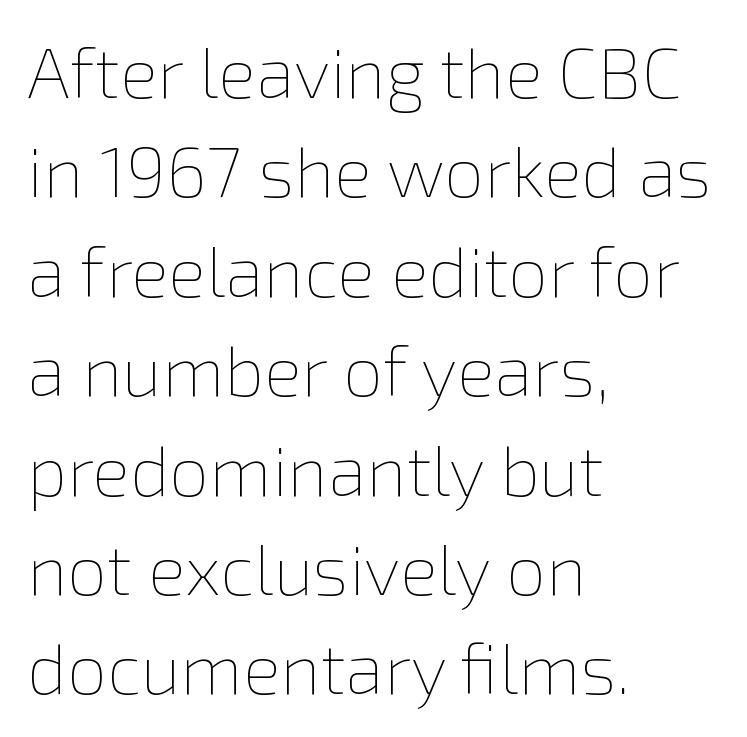
Q: Is the text bold? A: No.
Q: Is the text italic (slanted)? A: No, it is upright.
Q: Is the text underlined? A: No.
Q: How is the paragraph aligned? A: Left-aligned.
Q: Is the spacing between letters normal or unusually wide? A: Normal.
Q: Is the spacing between lines tight, normal or loose? A: Normal.
Q: Width (condensed, normal, or wide)? A: Normal.
Q: x-height? A: Medium.
Q: Monospaced? A: No.
